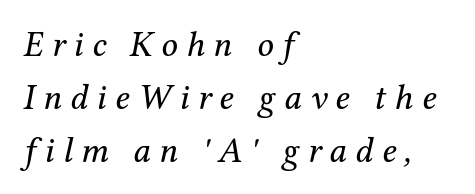
The image shows 36 px regular-weight serif type, italic (leaning right); set left-aligned, normal line spacing (1.47x), unusually wide letter spacing (+0.23 em), not underlined; medium stroke contrast and a medium x-height.
